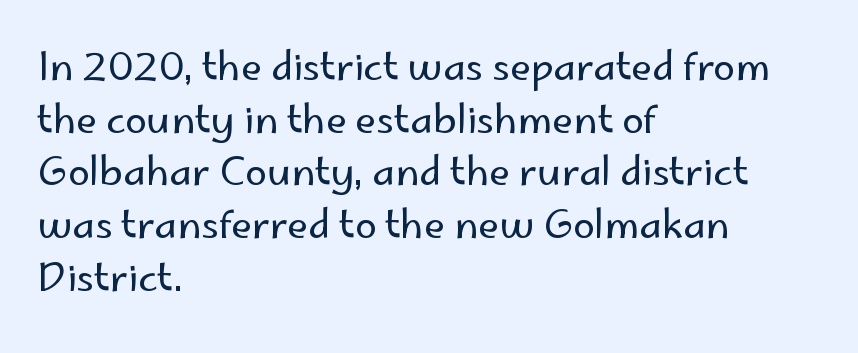
The image shows 39 px regular-weight sans-serif type, upright; set left-aligned, normal line spacing (1.35x), normal letter spacing, not underlined; low stroke contrast and a small x-height.
